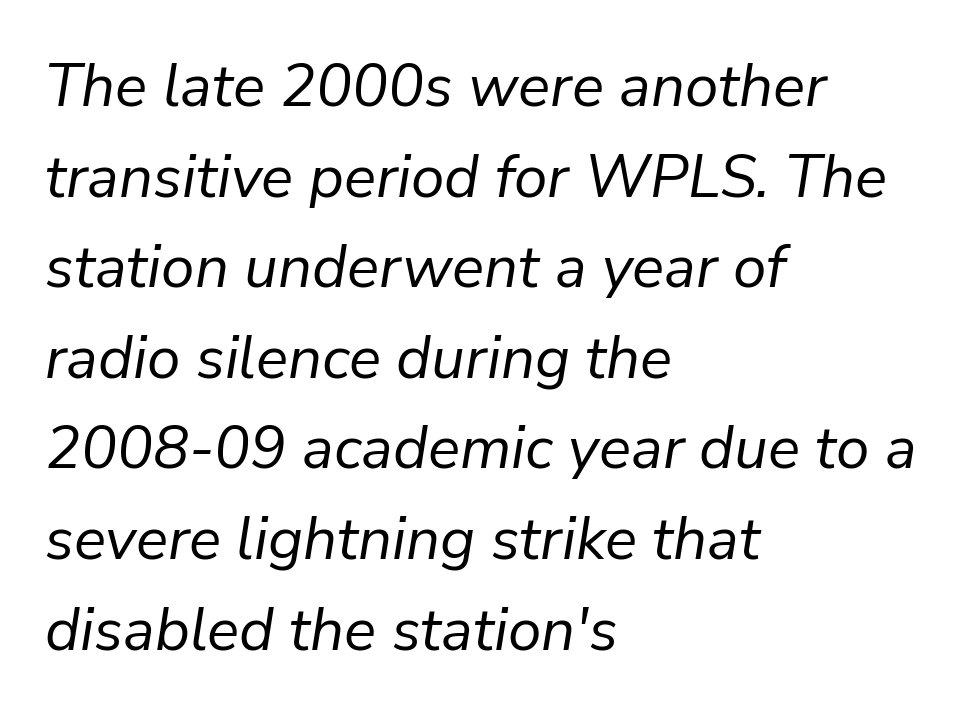
Weight: in the light-to-regular range. This sample has the flowing, uneven cadence of proportional lettering. The font's italic variant was chosen for this text. The leading is moderate, giving the passage an even texture. Does the copy run flush right? No — it runs flush left. Descenders hang freely into open space.
